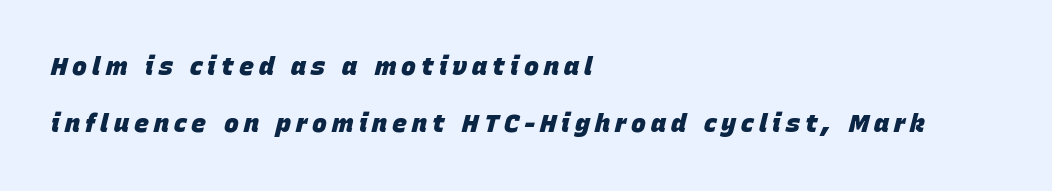
Layout note: lines flush left. Plenty of ink on the page — the face is bold. Unmarked baselines from the first word to the last. What's the leading like? Stretched, with rows far apart.
